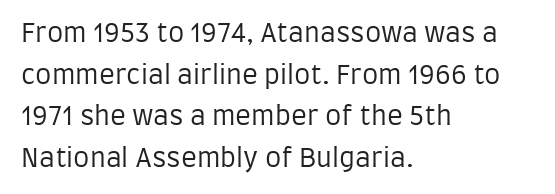
Rule under the text: the space is simply empty. One-word summary of the alignment: left. Stroke thickness stays within the range of a standard reading face or lighter. Rows of type keep a routine distance in the vertical direction. Ascenders rise straight up at ninety degrees. The tracking reads as untouched default to a designer's eye.
